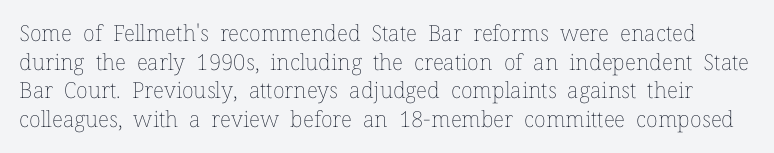
Q: Is the text bold? A: No.
Q: Is the text italic (slanted)? A: No, it is upright.
Q: Is the text underlined? A: No.
Q: Is the spacing between letters normal or unusually wide? A: Normal.
Q: Is the spacing between lines tight, normal or loose? A: Normal.
